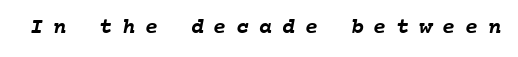
{"bold": "yes", "underline": "no", "letter_spacing": "wide", "letter_spacing_em": 0.44, "glyph_px": 22}
